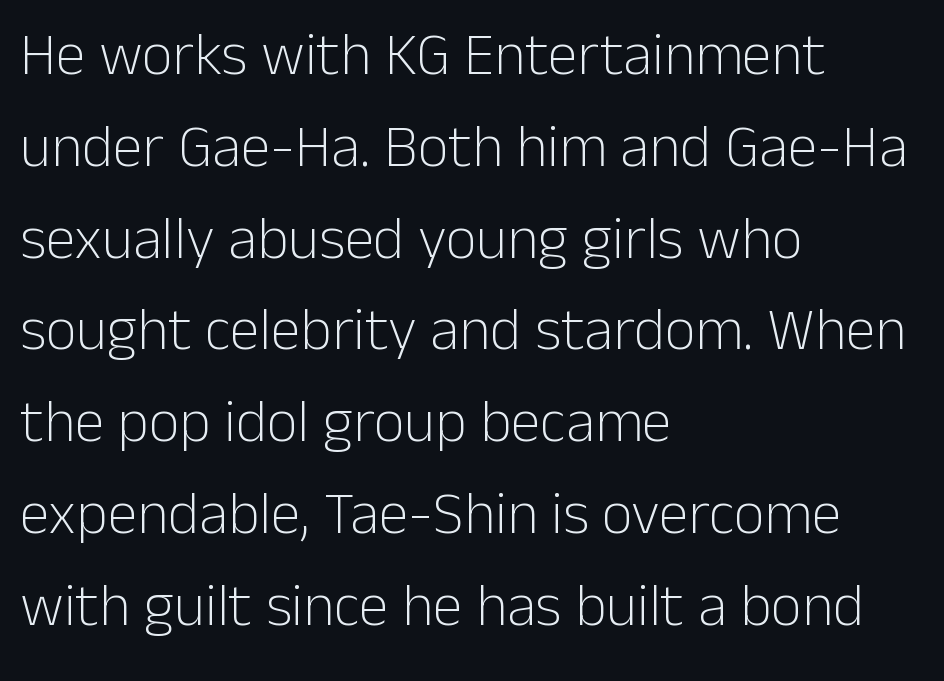
Q: Is the text bold? A: No.
Q: Is the text italic (slanted)? A: No, it is upright.
Q: Is the typeface a serif or a sans-serif typeface? A: Sans-serif.
Q: Is the text underlined? A: No.
Q: How is the paragraph aligned? A: Left-aligned.
Q: Is the spacing between letters normal or unusually wide? A: Normal.
Q: Is the spacing between lines tight, normal or loose? A: Normal.
Q: Width (condensed, normal, or wide)? A: Normal.
Q: Stroke contrast? A: Low.
Q: x-height? A: Medium.
Q: Monospaced? A: No.
